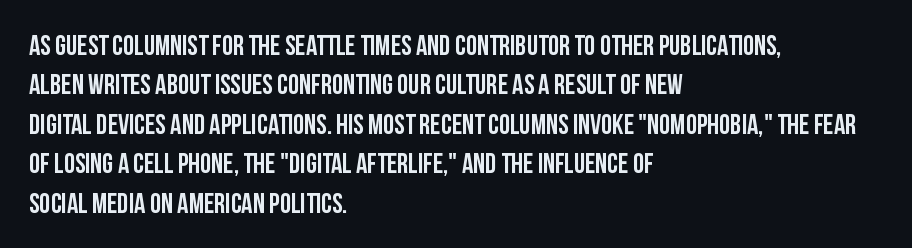
Q: Is the text italic (slanted)? A: No, it is upright.
Q: Is the typeface a serif or a sans-serif typeface? A: Sans-serif.
Q: Is the text underlined? A: No.
Q: How is the paragraph aligned? A: Left-aligned.
Q: Is the spacing between letters normal or unusually wide? A: Normal.
Q: Is the spacing between lines tight, normal or loose? A: Normal.
Q: Width (condensed, normal, or wide)? A: Condensed.
Q: Stroke contrast? A: Low.
Q: x-height? A: Large.
Q: Monospaced? A: No.
